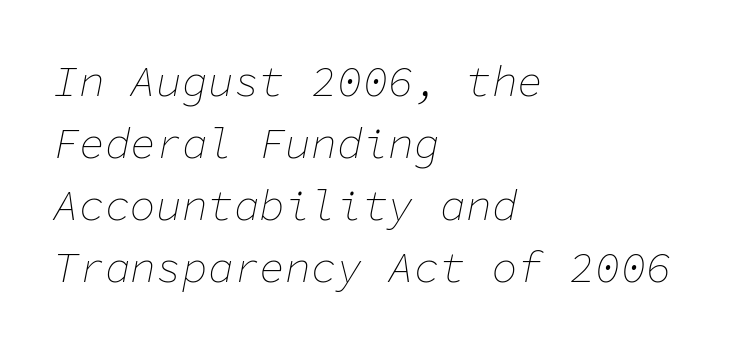
Short and long lines alike share a common starting point at left. Honestly, the letter spacing is just normal — you wouldn't notice it. Spacing verdict: monospaced, one width for all characters. Emphasis-style slanted type is in use. Evenly set lines give the paragraph a standard silhouette.
